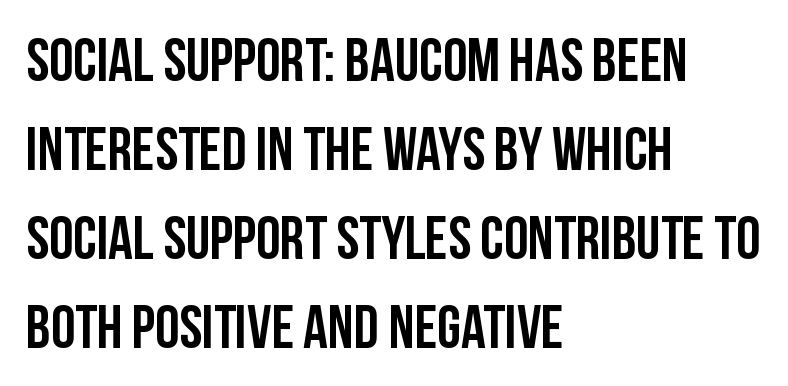
Q: Is the text italic (slanted)? A: No, it is upright.
Q: Is the typeface a serif or a sans-serif typeface? A: Sans-serif.
Q: Is the text underlined? A: No.
Q: How is the paragraph aligned? A: Left-aligned.
Q: Is the spacing between letters normal or unusually wide? A: Normal.
Q: Is the spacing between lines tight, normal or loose? A: Normal.
Q: Width (condensed, normal, or wide)? A: Condensed.
Q: Stroke contrast? A: Low.
Q: x-height? A: Large.
Q: Monospaced? A: No.
